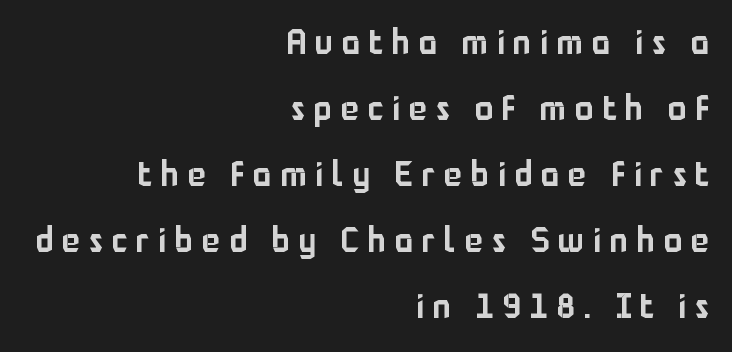
Q: Is the text italic (slanted)? A: No, it is upright.
Q: Is the typeface a serif or a sans-serif typeface? A: Sans-serif.
Q: Is the text underlined? A: No.
Q: How is the paragraph aligned? A: Right-aligned.
Q: Is the spacing between letters normal or unusually wide? A: Unusually wide.
Q: Is the spacing between lines tight, normal or loose? A: Loose.
Q: Width (condensed, normal, or wide)? A: Normal.
Q: Stroke contrast? A: Low.
Q: x-height? A: Medium.
Q: Monospaced? A: No.
